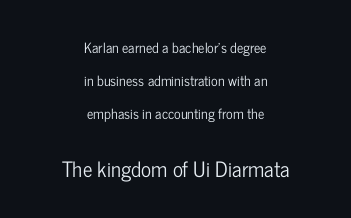
The glyphs are unaccompanied by any horizontal stroke below them. Rendered with straight, roman letterforms. These lines are centered, leaving both edges ragged. The line texture is even and compact thanks to regular tracking.
